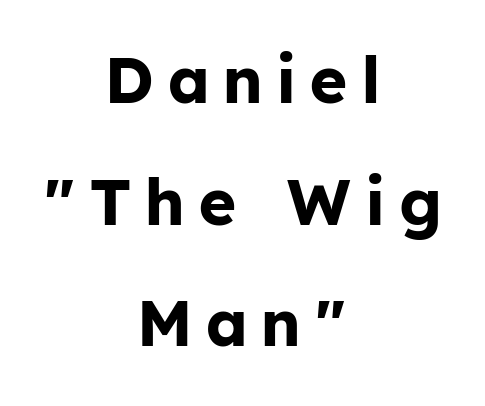
Q: Is the text bold? A: Yes.
Q: Is the text italic (slanted)? A: No, it is upright.
Q: Is the typeface a serif or a sans-serif typeface? A: Sans-serif.
Q: Is the text underlined? A: No.
Q: How is the paragraph aligned? A: Centered.
Q: Is the spacing between letters normal or unusually wide? A: Unusually wide.
Q: Is the spacing between lines tight, normal or loose? A: Loose.
Q: Width (condensed, normal, or wide)? A: Normal.
Q: Stroke contrast? A: Low.
Q: x-height? A: Medium.
Q: Monospaced? A: No.
